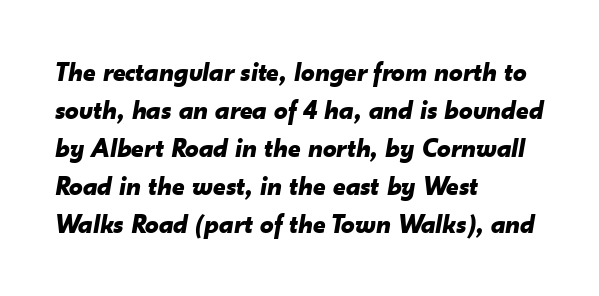
{"italic": "yes", "lean": "right", "slant_degrees": 10, "bold": "yes", "underline": "no", "align": "left", "line_spacing": "normal", "line_spacing_ratio": 1.41, "letter_spacing": "normal", "letter_spacing_em": 0.0, "glyph_px": 27}
